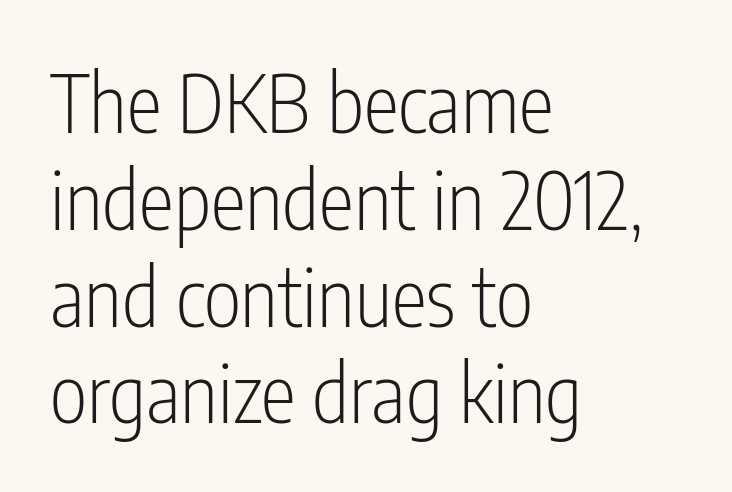
{"serif": "no", "italic": "no", "bold": "no", "weight": "light", "width": "condensed", "stroke_contrast": "low", "x_height": "medium", "monospaced": "no", "underline": "no", "align": "left", "line_spacing_ratio": 1.21, "letter_spacing": "normal", "letter_spacing_em": 0.0, "glyph_px": 80}
